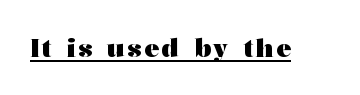
Notice how a bar underscores the lettering throughout. The axis of the letterforms is exactly vertical. Caption: bold face, heavy strokes.
